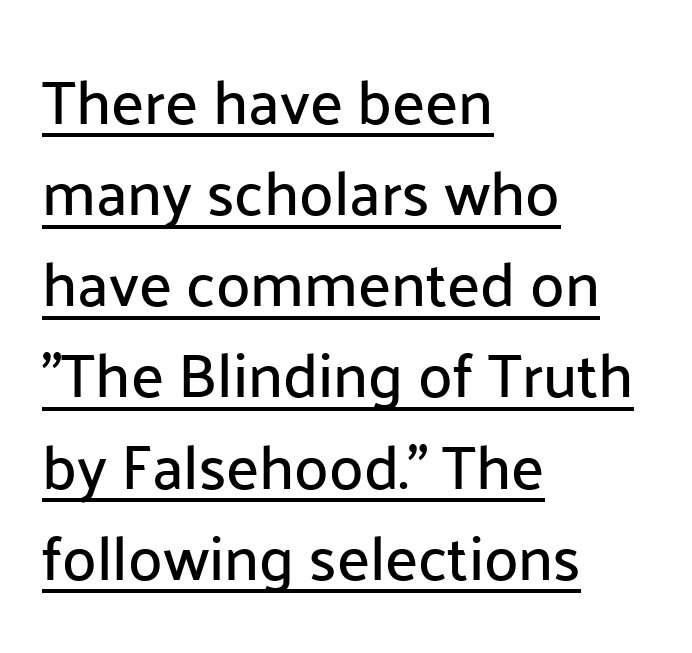
Do the characters align in a grid? No, the font is proportional. Regular leading. Italic? Not at all — the glyphs are vertical. Is there an underline? Yes — a line sits under the letters.
